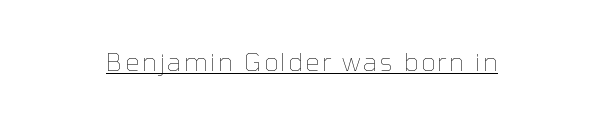
Stems here are at most as thick as an everyday book face. The specimen reads as upright at a glance. Underlining? Definitely there.
